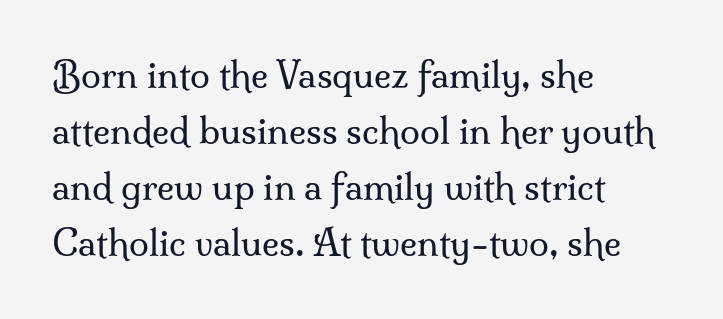
{"serif": "yes", "italic": "no", "bold": "no", "weight": "regular", "width": "normal", "stroke_contrast": "medium", "x_height": "small", "monospaced": "no", "underline": "no", "align": "left", "line_spacing": "normal", "line_spacing_ratio": 1.56, "letter_spacing": "normal", "letter_spacing_em": 0.0, "glyph_px": 36}
